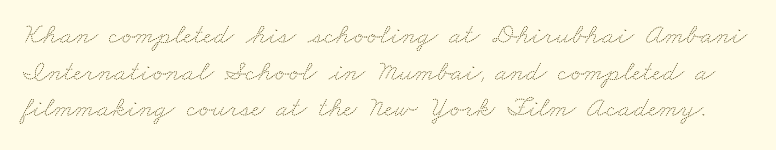
{"bold": "no", "weight": "thin", "width": "wide", "stroke_contrast": "medium", "x_height": "small", "monospaced": "no", "underline": "no", "line_spacing": "normal", "line_spacing_ratio": 1.26, "letter_spacing": "normal", "letter_spacing_em": 0.0, "glyph_px": 29}
